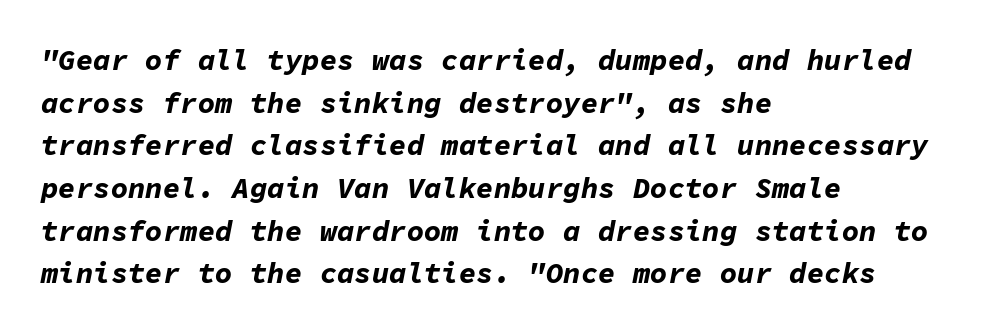
Designer's note — italics engaged. Beneath every word, the page is bare. Is this a fixed-width face? Yes — each glyph sits in an identical cell. The line texture is even and compact thanks to regular tracking. The rag falls on the right side of this text block. Chunky letters — that's bold for sure.
